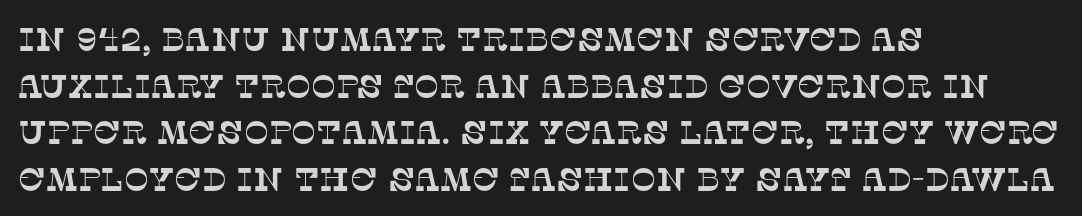
The image shows 33 px serif type; set left-aligned, normal line spacing (1.41x), normal letter spacing, not underlined; low stroke contrast and a large x-height.
